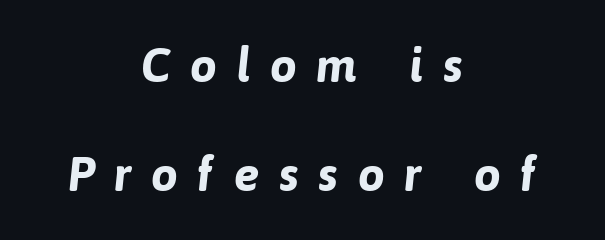
The rendering inserts visible extra space after every character. What kind of face is this? One without serifs — a sans. The face used here is proportionally spaced, like ordinary book or web type. Is the block centered? Yes — each line is placed symmetrically about the middle. These lines stand farther apart than default settings would place them.
